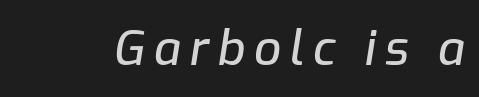
{"italic": "yes", "lean": "right", "slant_degrees": 9, "width": "normal", "stroke_contrast": "low", "x_height": "medium", "monospaced": "no", "underline": "no", "glyph_px": 48}
